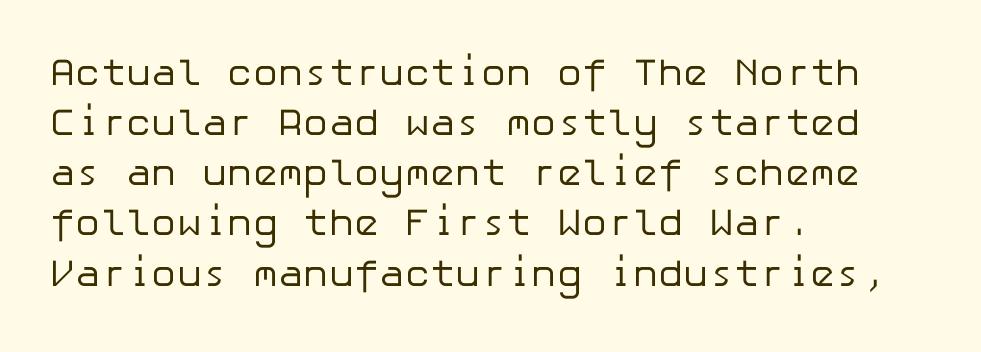
The image shows 38 px regular-weight sans-serif type, upright; set left-aligned, normal line spacing (1.32x), normal letter spacing, not underlined; low stroke contrast and a medium x-height.
